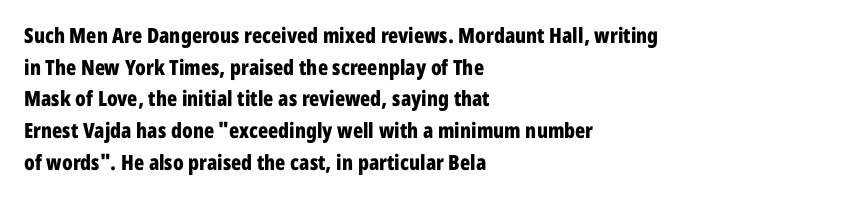
{"italic": "no", "bold": "yes", "underline": "no", "align": "left", "line_spacing": "normal", "line_spacing_ratio": 1.51, "letter_spacing": "normal", "letter_spacing_em": 0.0, "glyph_px": 21}
